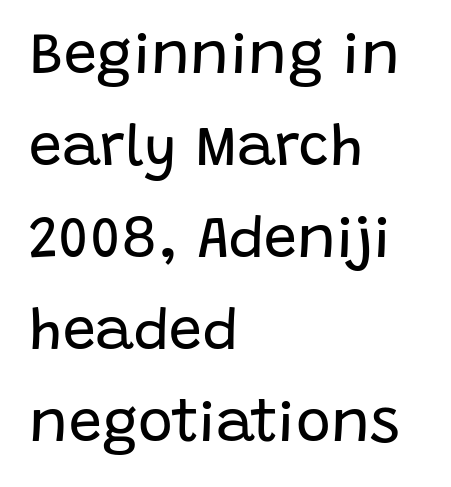
The image shows 59 px regular-weight sans-serif type, upright; set left-aligned, normal line spacing (1.56x), normal letter spacing, not underlined; low stroke contrast and a large x-height.
